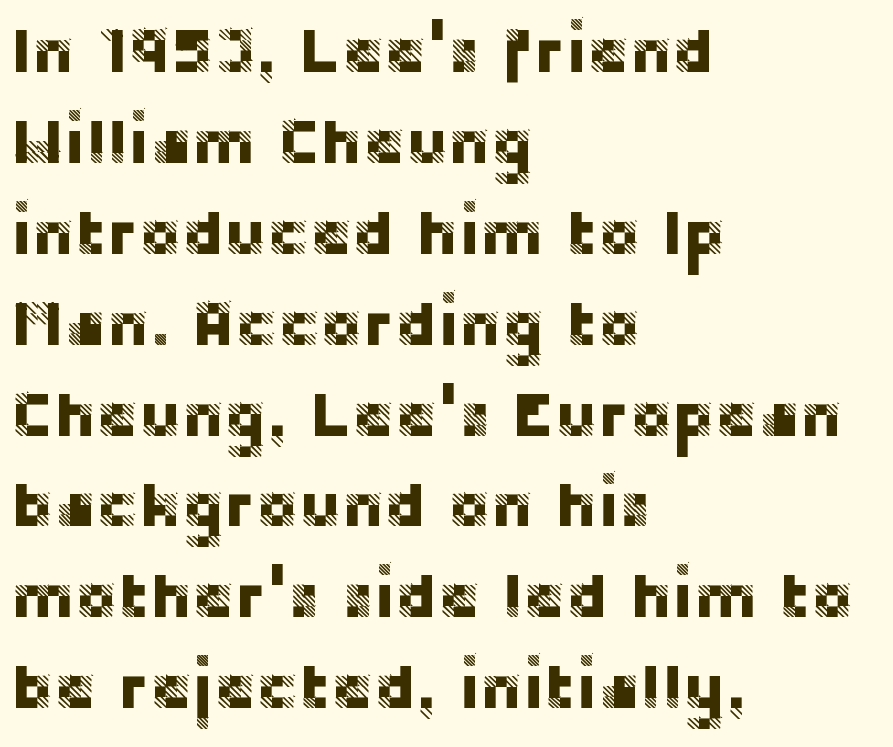
The image shows 64 px sans-serif type, upright; set left-aligned, normal line spacing (1.42x), normal letter spacing, not underlined; low stroke contrast and a large x-height.
